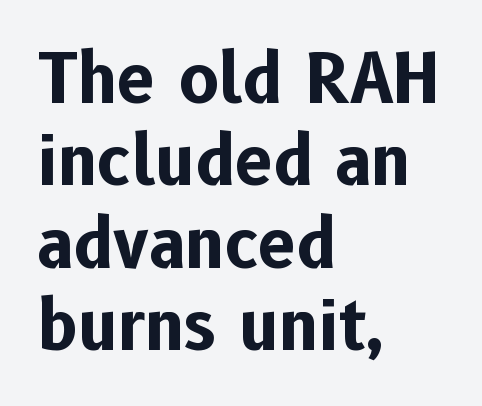
The image shows 67 px bold sans-serif type, upright; set left-aligned, line spacing 1.23x, normal letter spacing, not underlined; low stroke contrast and a medium x-height.
